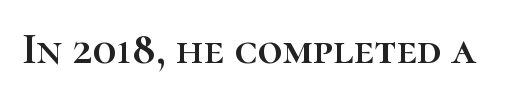
{"italic": "no", "width": "normal", "stroke_contrast": "high", "x_height": "medium", "monospaced": "no", "underline": "no", "letter_spacing": "normal", "letter_spacing_em": 0.0, "glyph_px": 44}
